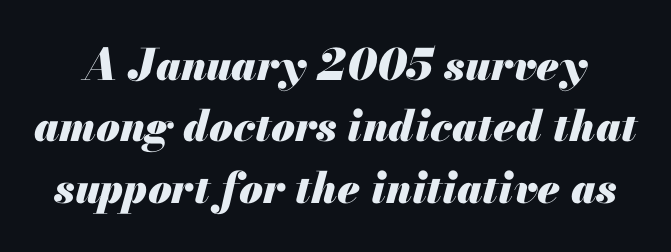
Q: Is the text bold? A: Yes.
Q: Is the text italic (slanted)? A: Yes, it leans right by about 13 degrees.
Q: Is the text underlined? A: No.
Q: Is the spacing between letters normal or unusually wide? A: Normal.
Q: Is the spacing between lines tight, normal or loose? A: Normal.
Q: Width (condensed, normal, or wide)? A: Normal.
Q: Stroke contrast? A: Medium.
Q: x-height? A: Small.
Q: Monospaced? A: No.
